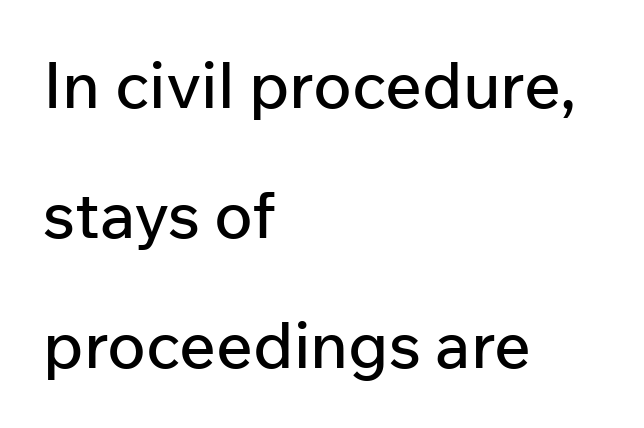
Q: Is the text italic (slanted)? A: No, it is upright.
Q: Is the typeface a serif or a sans-serif typeface? A: Sans-serif.
Q: Is the text underlined? A: No.
Q: How is the paragraph aligned? A: Left-aligned.
Q: Is the spacing between letters normal or unusually wide? A: Normal.
Q: Is the spacing between lines tight, normal or loose? A: Loose.
Q: Width (condensed, normal, or wide)? A: Normal.
Q: Stroke contrast? A: Low.
Q: x-height? A: Medium.
Q: Monospaced? A: No.
